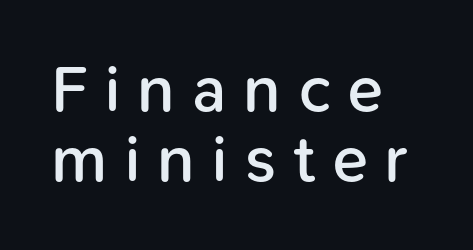
The image shows 65 px semibold sans-serif type, upright; set left-aligned, tight line spacing (1.08x), unusually wide letter spacing (+0.27 em), not underlined; low stroke contrast and a medium x-height.
